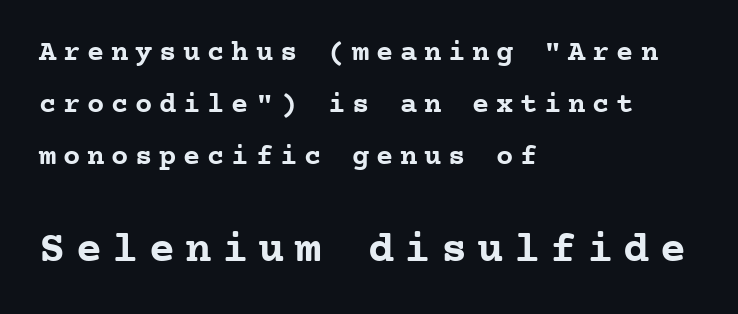
Top chunk: small. Bottom chunk: large. The glyphs in this specimen are seriffed. Compared with an ordinary text face, these strokes are far heavier — a full bold. A typesetter would call this monospace, since all characters share one set width. Left-aligned paragraph, ragged on the right. Every character sits straight up, as roman type does.
